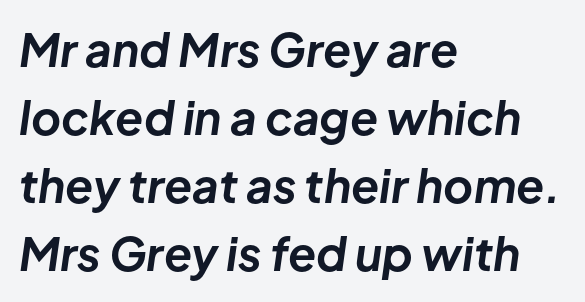
The image shows 46 px bold type, italic (leaning right); set left-aligned, normal line spacing (1.48x), normal letter spacing, not underlined; low stroke contrast and a medium x-height.
